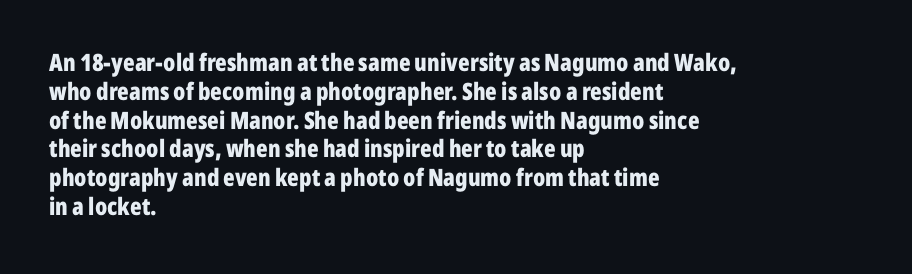
A classic flush-left, rag-right setting is used for this passage. Plenty of ink on the page — the face is bold. A typesetter would mark this as roman, not italic. In terms of letterspacing, this is plain default setting. The zone under the glyphs is completely vacant.
